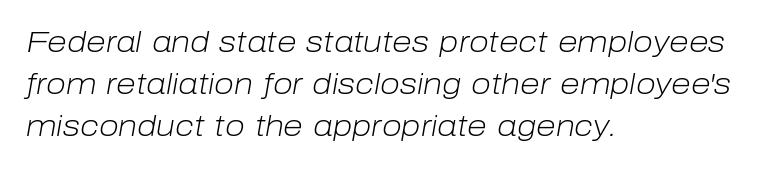
The font is comparable to plain body text, perhaps lighter. The gap between lines stays unmarked. Spacing between characters is what you'd get straight out of the box. The paragraph shown leans on its left margin. This is oblique type, the kind used for emphasis or titles. Is this a fixed-width face? No — the glyphs have proportional, varying widths.
